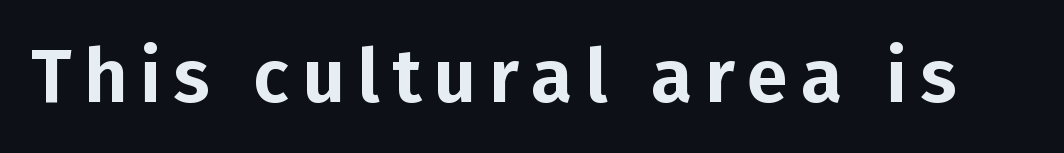
{"serif": "no", "italic": "no", "width": "normal", "stroke_contrast": "low", "x_height": "medium", "monospaced": "no", "underline": "no", "glyph_px": 75}
